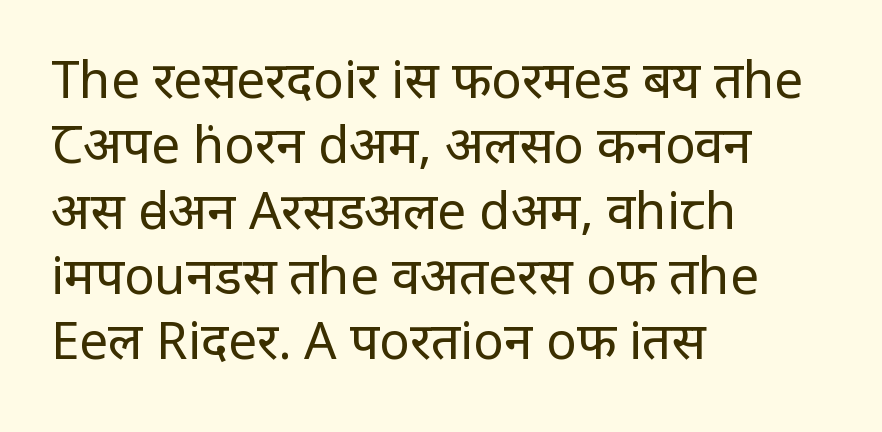
Q: Is the text bold? A: No.
Q: Is the text italic (slanted)? A: No, it is upright.
Q: Is the typeface a serif or a sans-serif typeface? A: Sans-serif.
Q: Is the text underlined? A: No.
Q: How is the paragraph aligned? A: Left-aligned.
Q: Is the spacing between letters normal or unusually wide? A: Normal.
Q: Is the spacing between lines tight, normal or loose? A: Normal.
Q: Width (condensed, normal, or wide)? A: Condensed.
Q: Stroke contrast? A: Low.
Q: x-height? A: Large.
Q: Monospaced? A: No.
